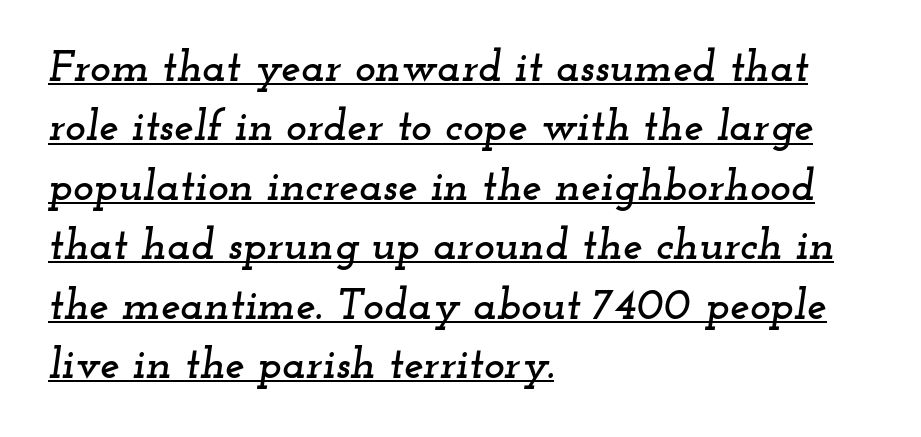
Q: Is the text italic (slanted)? A: Yes, it leans right by about 12 degrees.
Q: Is the typeface a serif or a sans-serif typeface? A: Serif.
Q: Is the text underlined? A: Yes.
Q: How is the paragraph aligned? A: Left-aligned.
Q: Is the spacing between letters normal or unusually wide? A: Normal.
Q: Is the spacing between lines tight, normal or loose? A: Normal.
Q: Width (condensed, normal, or wide)? A: Wide.
Q: Stroke contrast? A: Low.
Q: x-height? A: Small.
Q: Monospaced? A: No.
